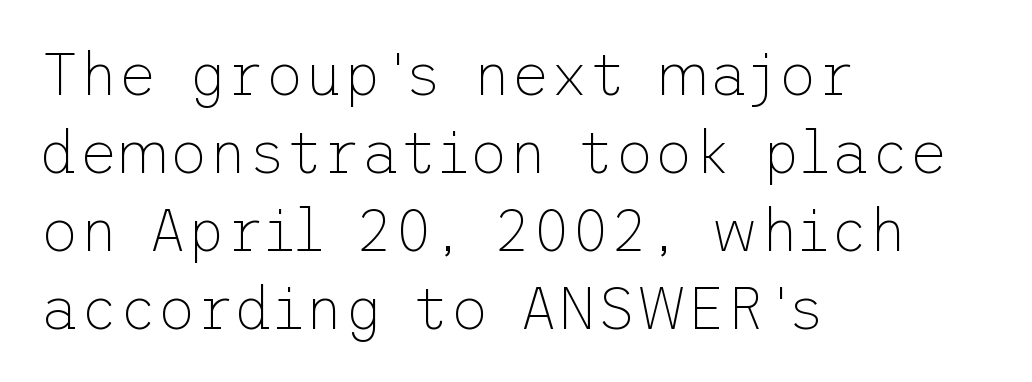
Q: Is the text bold? A: No.
Q: Is the text italic (slanted)? A: No, it is upright.
Q: Is the typeface a serif or a sans-serif typeface? A: Sans-serif.
Q: Is the text underlined? A: No.
Q: How is the paragraph aligned? A: Left-aligned.
Q: Is the spacing between letters normal or unusually wide? A: Normal.
Q: Is the spacing between lines tight, normal or loose? A: Normal.
Q: Width (condensed, normal, or wide)? A: Normal.
Q: Stroke contrast? A: Low.
Q: x-height? A: Medium.
